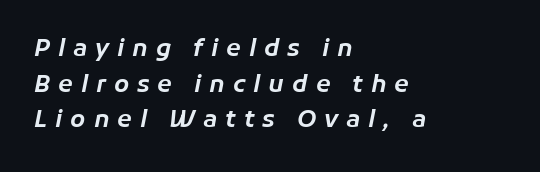
The image shows 24 px text type, italic (leaning right); set left-aligned, normal line spacing (1.48x), unusually wide letter spacing (+0.33 em), not underlined.
